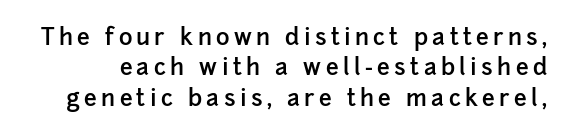
{"italic": "no", "bold": "semi", "underline": "no", "line_spacing": "normal", "line_spacing_ratio": 1.32, "glyph_px": 23}
